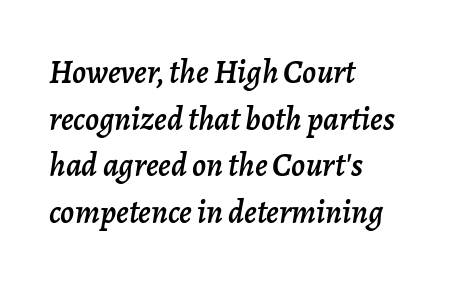
Think of a printed novel: that variable character pitch is what you see here. Has an underline been added? It has not. The face used here is rendered with its standard letterfit. Posture: slanted. Where is the straight margin? On the left.
